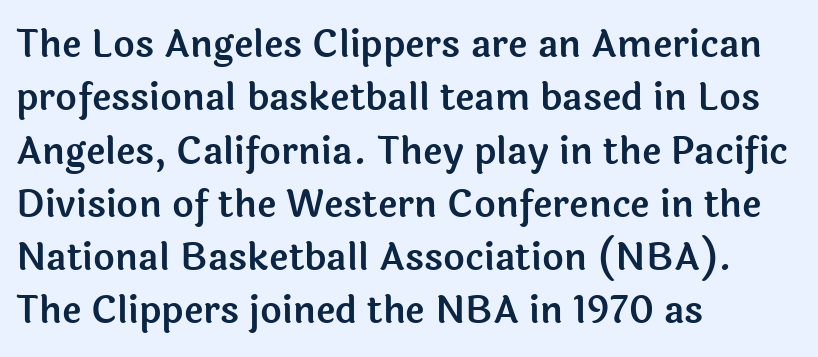
Q: Is the text italic (slanted)? A: No, it is upright.
Q: Is the typeface a serif or a sans-serif typeface? A: Sans-serif.
Q: Is the text underlined? A: No.
Q: How is the paragraph aligned? A: Left-aligned.
Q: Is the spacing between letters normal or unusually wide? A: Normal.
Q: Is the spacing between lines tight, normal or loose? A: Normal.
Q: Width (condensed, normal, or wide)? A: Normal.
Q: x-height? A: Medium.
Q: Monospaced? A: No.
